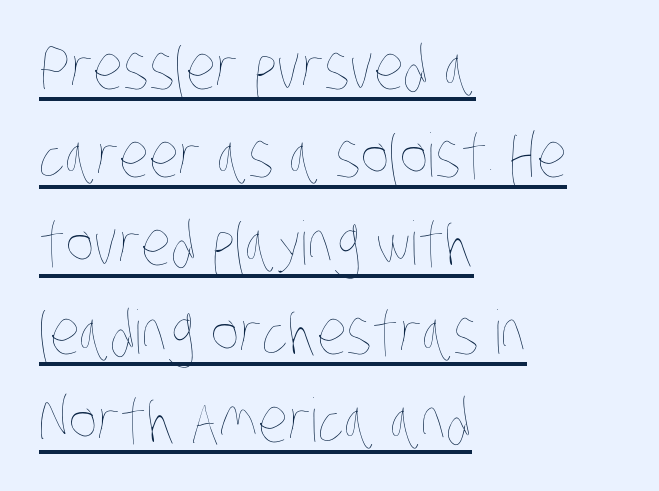
Q: Is the text bold? A: No.
Q: Is the text underlined? A: Yes.
Q: How is the paragraph aligned? A: Left-aligned.
Q: Is the spacing between letters normal or unusually wide? A: Normal.
Q: Is the spacing between lines tight, normal or loose? A: Normal.
Q: Width (condensed, normal, or wide)? A: Condensed.
Q: Stroke contrast? A: Low.
Q: x-height? A: Large.
Q: Monospaced? A: No.
